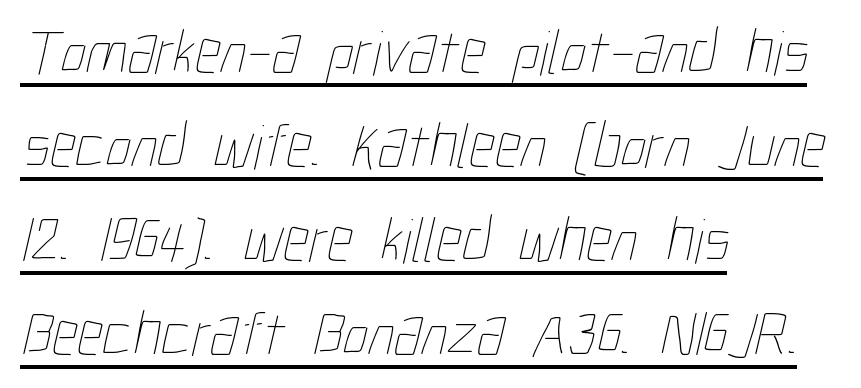
Q: Is the text bold? A: No.
Q: Is the text underlined? A: Yes.
Q: How is the paragraph aligned? A: Left-aligned.
Q: Is the spacing between letters normal or unusually wide? A: Normal.
Q: Is the spacing between lines tight, normal or loose? A: Normal.
Q: Width (condensed, normal, or wide)? A: Condensed.
Q: Stroke contrast? A: Low.
Q: x-height? A: Medium.
Q: Monospaced? A: No.
